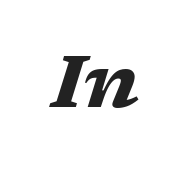
Little horizontal feet cap the strokes, marking this as serif type. These lines keep a tight, regular rhythm from letter to letter. The rendering uses natural spacing where letterforms have individual widths. The typography opts for an oblique posture over an upright one.
